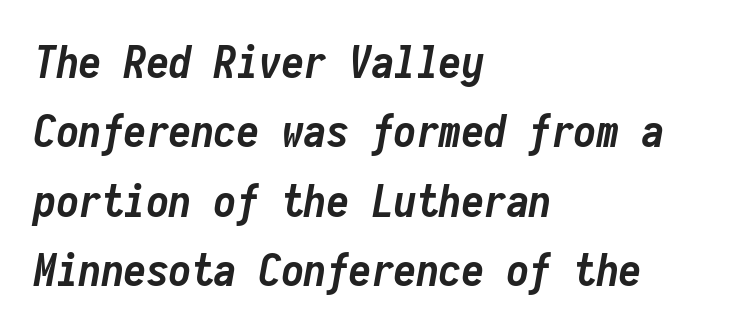
{"italic": "yes", "lean": "right", "slant_degrees": 10, "bold": "yes", "weight": "semibold", "width": "condensed", "stroke_contrast": "low", "x_height": "medium", "monospaced": "yes", "underline": "no", "align": "left", "line_spacing": "normal", "line_spacing_ratio": 1.54, "letter_spacing": "normal", "letter_spacing_em": 0.0, "glyph_px": 45}
